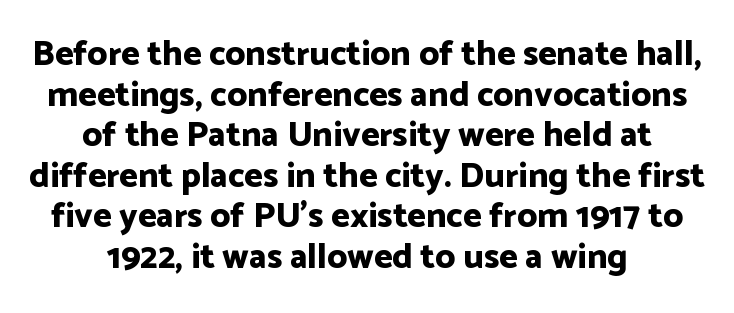
Q: Is the text bold? A: Yes.
Q: Is the text italic (slanted)? A: No, it is upright.
Q: Is the typeface a serif or a sans-serif typeface? A: Sans-serif.
Q: Is the text underlined? A: No.
Q: How is the paragraph aligned? A: Centered.
Q: Is the spacing between letters normal or unusually wide? A: Normal.
Q: Width (condensed, normal, or wide)? A: Normal.
Q: Stroke contrast? A: Low.
Q: x-height? A: Medium.
Q: Monospaced? A: No.
